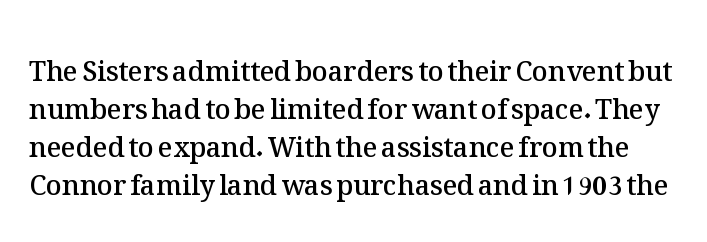
Q: Is the text bold? A: Semi-bold.
Q: Is the text italic (slanted)? A: No, it is upright.
Q: Is the text underlined? A: No.
Q: Is the spacing between letters normal or unusually wide? A: Normal.
Q: Is the spacing between lines tight, normal or loose? A: Normal.
